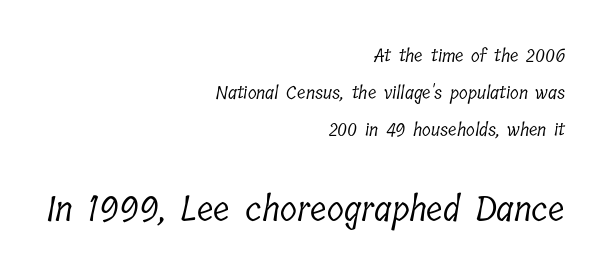
The image shows 35 px light, condensed serif type; set right-aligned, loose line spacing (2.05x), normal letter spacing, not underlined; the second (bottom) block is 1.94x larger; low stroke contrast and a medium x-height.
